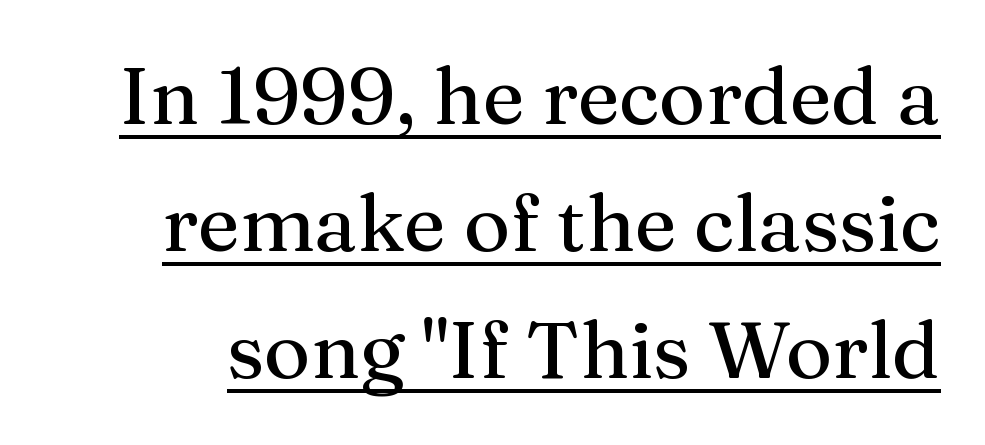
Q: Is the text italic (slanted)? A: No, it is upright.
Q: Is the typeface a serif or a sans-serif typeface? A: Serif.
Q: Is the text underlined? A: Yes.
Q: Is the spacing between letters normal or unusually wide? A: Normal.
Q: Is the spacing between lines tight, normal or loose? A: Normal.
Q: Width (condensed, normal, or wide)? A: Normal.
Q: Stroke contrast? A: Medium.
Q: x-height? A: Medium.
Q: Monospaced? A: No.
